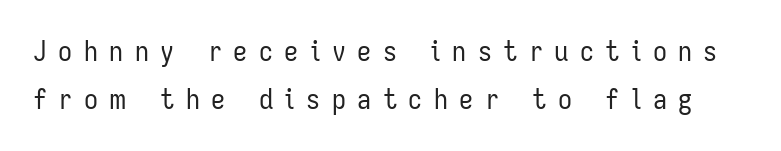
Nope, no serifs anywhere on these letters. Spacing between characters has been opened up far beyond the box default. Is this a fixed-width face? No — the glyphs have proportional, varying widths. The gap between lines stays unmarked. Compared with a typical body face, this is equally light or lighter still.
